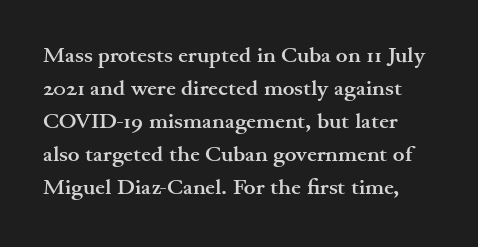
The passage shown has conventional tracking throughout. The letters stand upright; this is a roman face. Beneath every word, the page is bare. In terms of weight, the rendering is a true, heavy bold. The vertical gap from one line to the next is medium.
